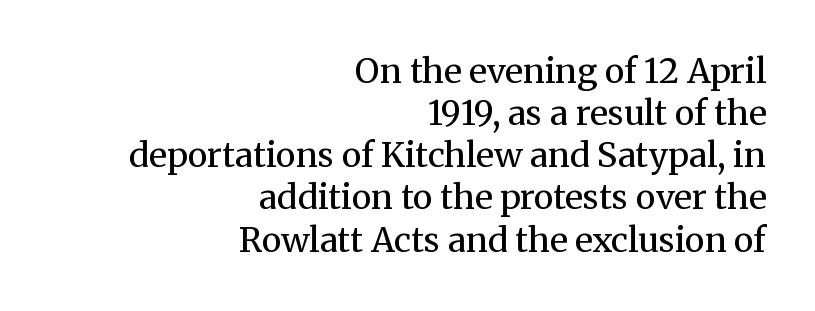
{"serif": "yes", "italic": "no", "bold": "no", "weight": "regular", "width": "normal", "stroke_contrast": "medium", "x_height": "medium", "monospaced": "no", "underline": "no", "align": "right", "line_spacing_ratio": 1.24, "letter_spacing": "normal", "letter_spacing_em": 0.0, "glyph_px": 34}
